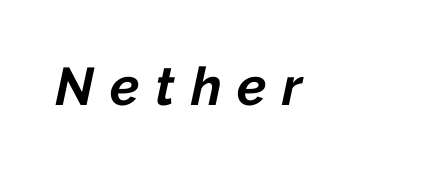
The image shows 53 px bold type, italic (leaning right); set unusually wide letter spacing (+0.3 em), not underlined; low stroke contrast and a medium x-height.
